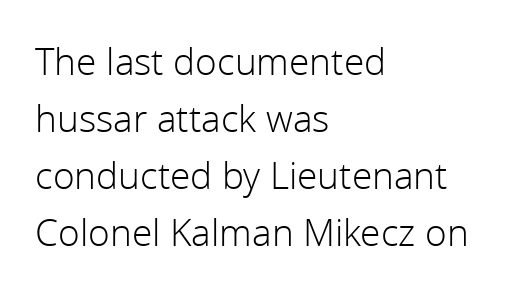
{"serif": "no", "italic": "no", "bold": "no", "weight": "light", "width": "normal", "x_height": "medium", "monospaced": "no", "underline": "no", "align": "left", "line_spacing": "normal", "line_spacing_ratio": 1.54, "letter_spacing": "normal", "letter_spacing_em": 0.0, "glyph_px": 37}
